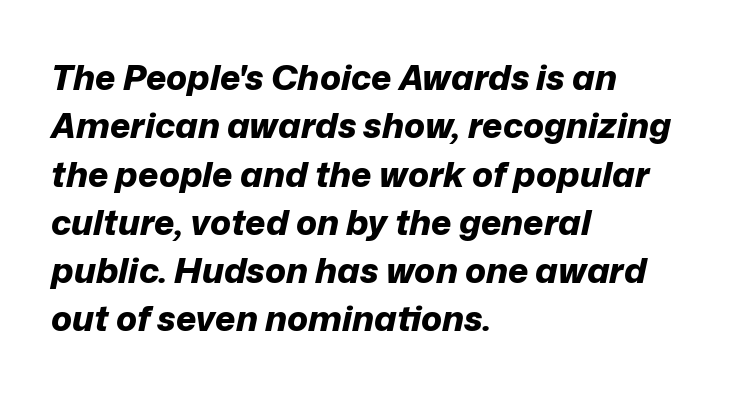
Q: Is the text bold? A: Yes.
Q: Is the text italic (slanted)? A: Yes, it leans right by about 12 degrees.
Q: Is the text underlined? A: No.
Q: How is the paragraph aligned? A: Left-aligned.
Q: Is the spacing between letters normal or unusually wide? A: Normal.
Q: Is the spacing between lines tight, normal or loose? A: Normal.
Q: Width (condensed, normal, or wide)? A: Normal.
Q: Stroke contrast? A: Low.
Q: x-height? A: Medium.
Q: Monospaced? A: No.
